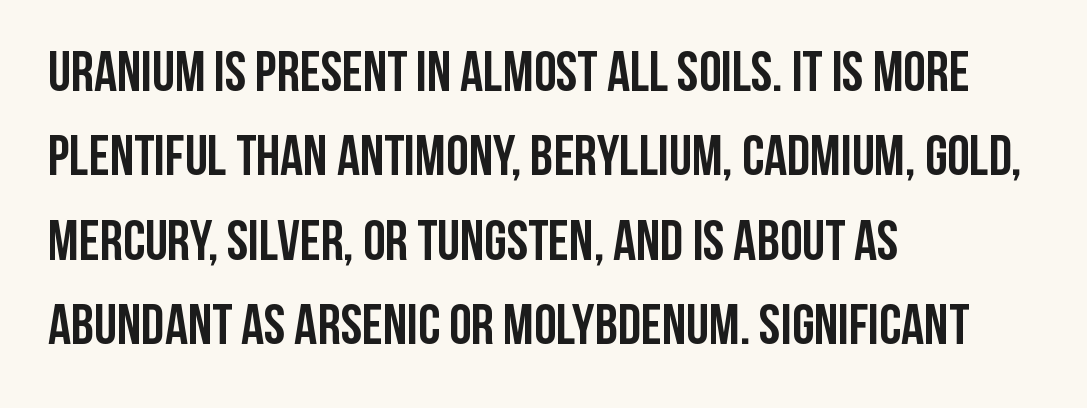
Where is the straight margin? On the left. The horizontal fit of the characters is conventional and even. Bold? Absolutely — the strokes are thick and heavy. What's the leading like? Ordinary, nothing unusual. Character widths vary here, with narrow letters taking less room than wide ones. Descender tails drop into unmarked territory.
